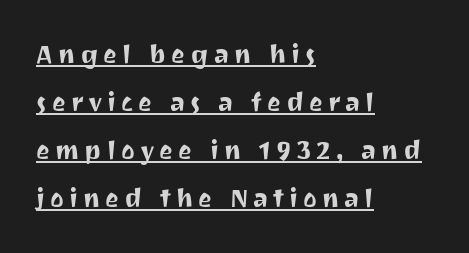
The image shows 26 px text type, upright; set left-aligned, line spacing 1.85x, underlined.
